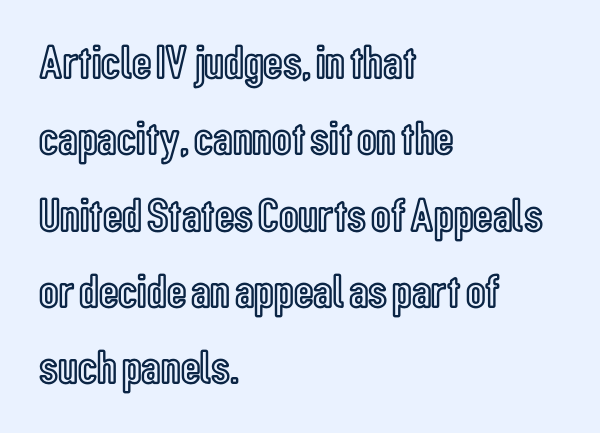
{"italic": "no", "width": "condensed", "x_height": "medium", "monospaced": "no", "underline": "no", "align": "left", "line_spacing": "normal", "line_spacing_ratio": 1.59, "letter_spacing": "normal", "letter_spacing_em": 0.0, "glyph_px": 48}
